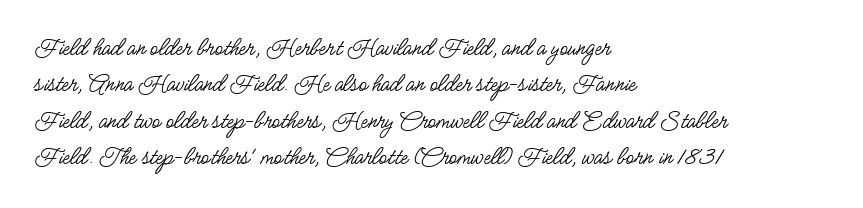
Q: Is the text bold? A: No.
Q: Is the text italic (slanted)? A: Yes.
Q: Is the text underlined? A: No.
Q: How is the paragraph aligned? A: Left-aligned.
Q: Is the spacing between letters normal or unusually wide? A: Normal.
Q: Is the spacing between lines tight, normal or loose? A: Normal.
